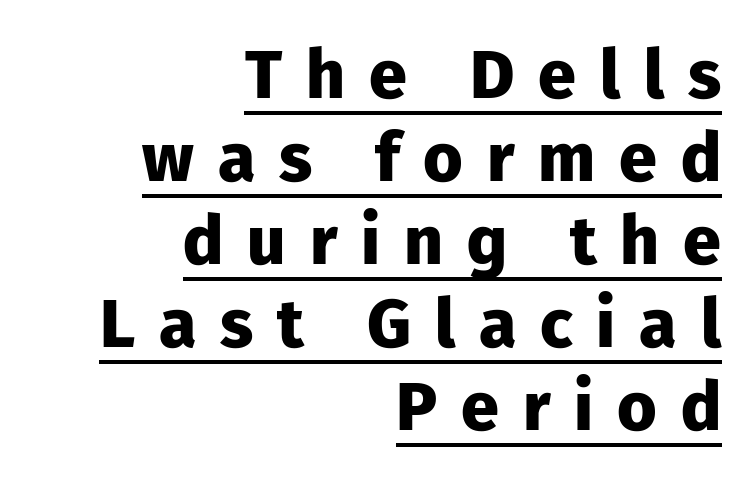
Q: Is the text bold? A: Yes.
Q: Is the text italic (slanted)? A: No, it is upright.
Q: Is the typeface a serif or a sans-serif typeface? A: Sans-serif.
Q: Is the text underlined? A: Yes.
Q: How is the paragraph aligned? A: Right-aligned.
Q: Is the spacing between letters normal or unusually wide? A: Unusually wide.
Q: Width (condensed, normal, or wide)? A: Normal.
Q: Stroke contrast? A: Low.
Q: x-height? A: Medium.
Q: Monospaced? A: No.
